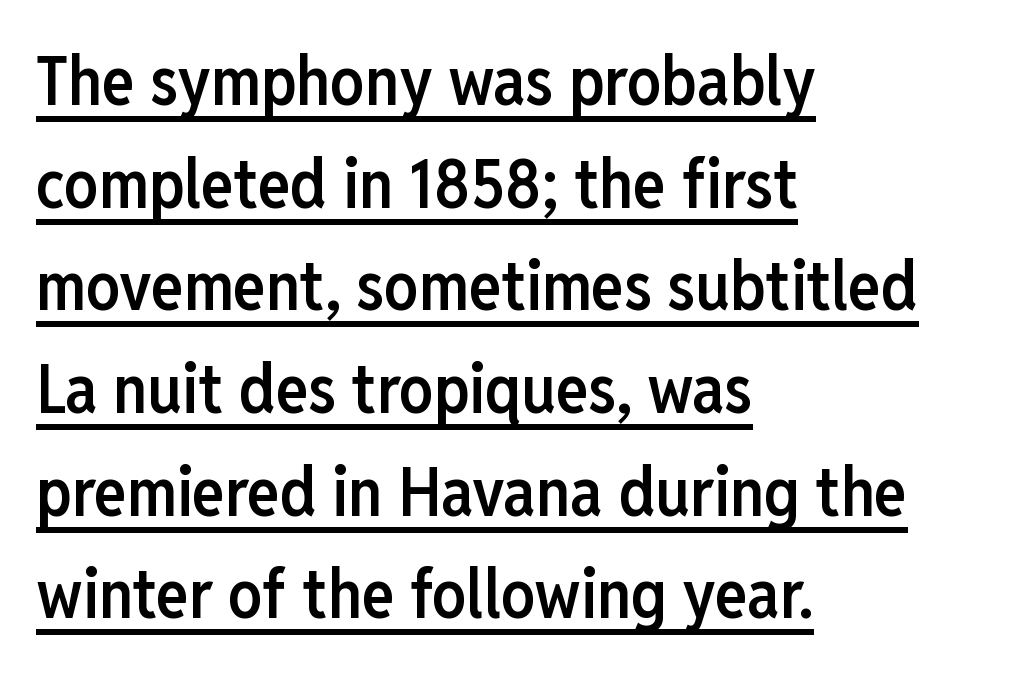
The image shows 68 px semibold, condensed sans-serif type, upright; set left-aligned, normal line spacing (1.51x), normal letter spacing, underlined; low stroke contrast and a medium x-height.
